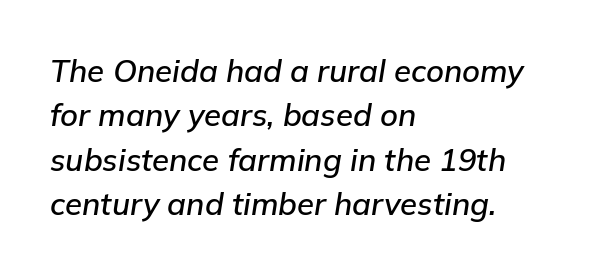
The axis of the letterforms is tilted away from vertical. Which margin do the lines hug? The left one — the right edge is uneven. Plain, unruled lines of type. Whoever set this chose a conventional vertical rhythm. Honestly, the letter spacing is just normal — you wouldn't notice it.
